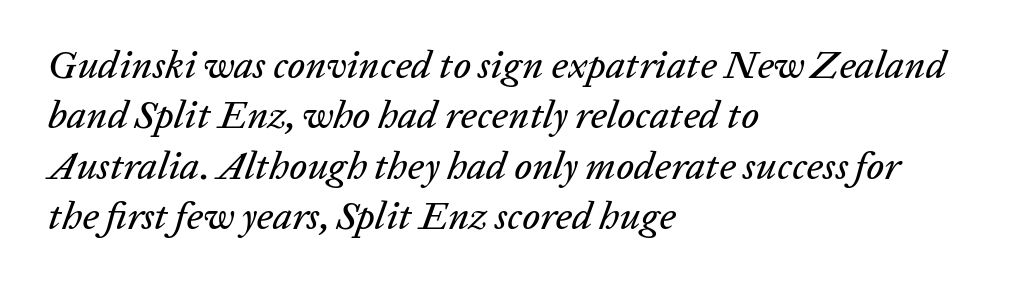
These lines keep a tight, regular rhythm from letter to letter. Character widths vary here, with narrow letters taking less room than wide ones. Line starts are locked; line ends wander. Style check: oblique.
